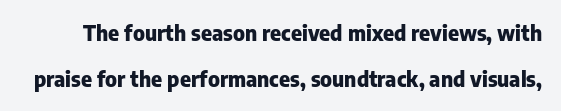
Type without underlining. Here the glyphs are tracked normally, forming tight word shapes. A dark, heavy texture on the line: the type is bold. This sample uses an upright cut, with every glyph sitting square on the baseline. Each new line begins a long way beneath the previous one.
